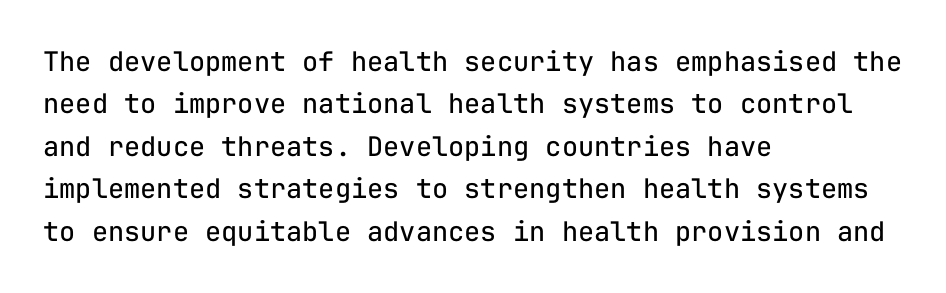
The image shows 27 px text type, upright; set left-aligned, normal line spacing (1.57x), normal letter spacing, not underlined.
